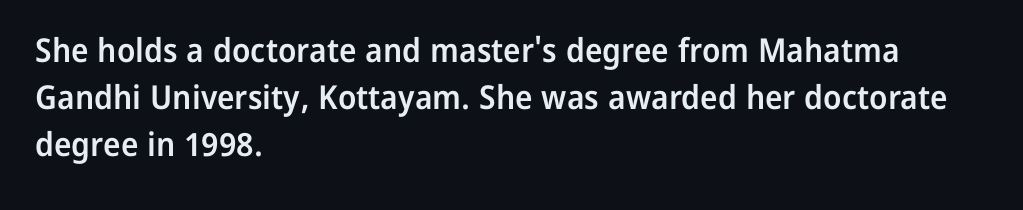
Letter spacing: default. This block has exactly the height ordinary leading produces. Quick note: underline off. Teacher's note: observe the even left margin — that is flush-left alignment.
